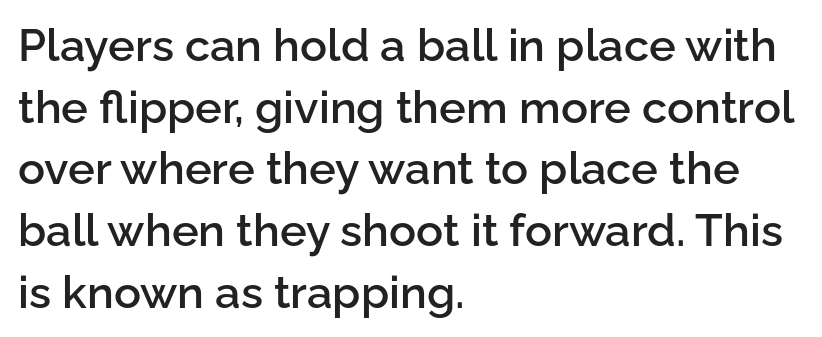
The rendering shows plain stroke endings on the letterforms — a sans-serif design. The string is rendered with underlining switched off. Evenly set lines give the paragraph a standard silhouette. A typesetter would mark this as roman, not italic. Is this a fixed-width face? No — the glyphs have proportional, varying widths.
